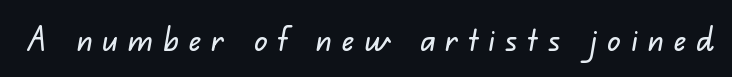
{"serif": "no", "width": "normal", "stroke_contrast": "low", "x_height": "small", "monospaced": "no", "underline": "no", "letter_spacing": "wide", "letter_spacing_em": 0.3, "glyph_px": 33}
